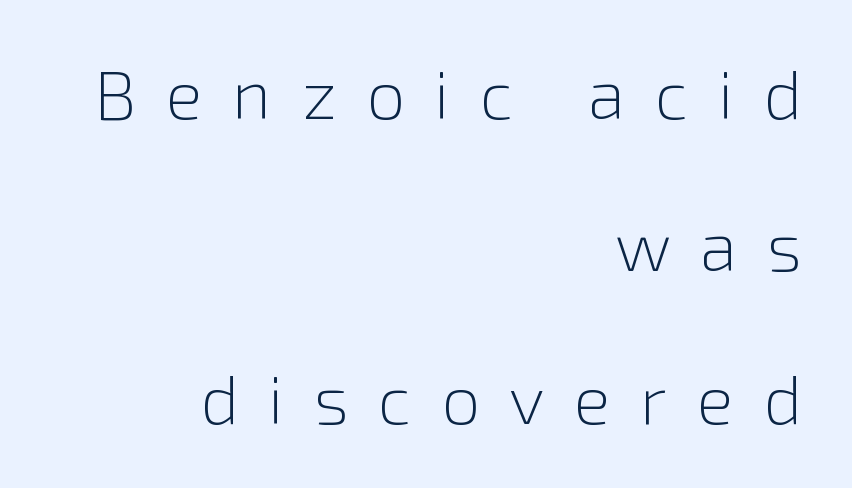
The image shows 69 px light sans-serif type, upright; set right-aligned, loose line spacing (2.21x), unusually wide letter spacing (+0.43 em), not underlined; low stroke contrast and a medium x-height.
